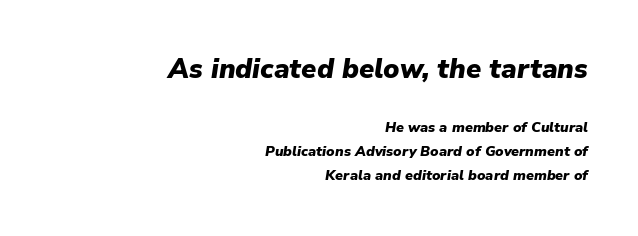
The typography opts for an oblique posture over an upright one. The baseline area is clear. Look at the glyph heights: the upper group is clearly the bigger setting. Tracking here is standard; glyphs follow each other at the usual distance.
